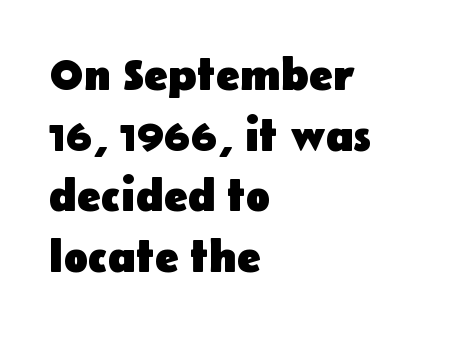
{"serif": "no", "italic": "no", "bold": "yes", "weight": "heavy", "width": "normal", "stroke_contrast": "low", "x_height": "medium", "monospaced": "no", "underline": "no", "align": "left", "line_spacing": "normal", "line_spacing_ratio": 1.35, "letter_spacing": "normal", "letter_spacing_em": 0.0, "glyph_px": 45}
